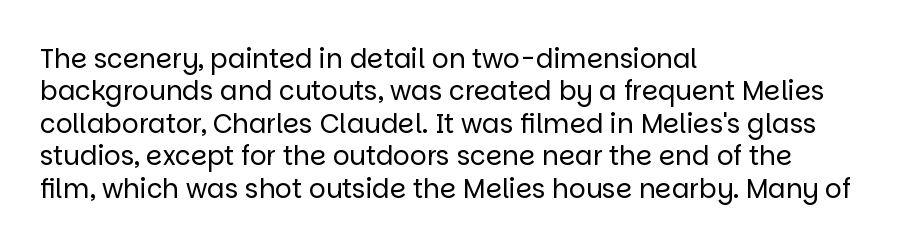
Line spacing here is normal. Nobody touched the tracking dial on this one. Quick note: underline off. Designer's note — italics off, roman on. The lines are quadded left.
